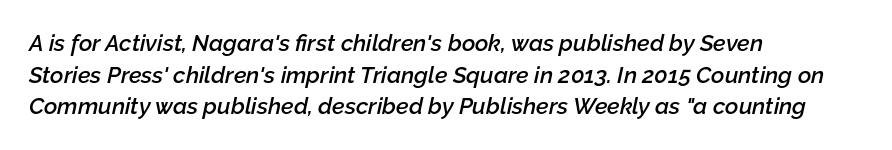
The text carries the slant typical of an italic or oblique font. Honestly, the row spacing looks completely unremarkable. Layout note: lines flush left. Its strokes are somewhat broadened, the hallmark of semibold type.
